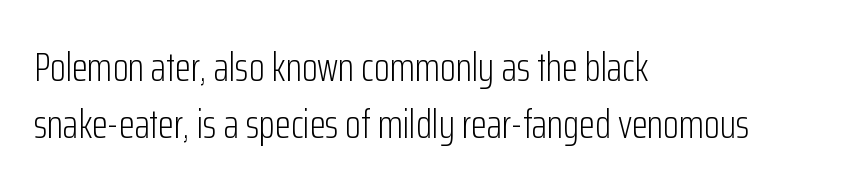
Q: Is the text bold? A: No.
Q: Is the text italic (slanted)? A: No, it is upright.
Q: Is the typeface a serif or a sans-serif typeface? A: Sans-serif.
Q: Is the text underlined? A: No.
Q: How is the paragraph aligned? A: Left-aligned.
Q: Is the spacing between letters normal or unusually wide? A: Normal.
Q: Is the spacing between lines tight, normal or loose? A: Normal.
Q: Width (condensed, normal, or wide)? A: Condensed.
Q: Stroke contrast? A: Low.
Q: x-height? A: Medium.
Q: Monospaced? A: No.
